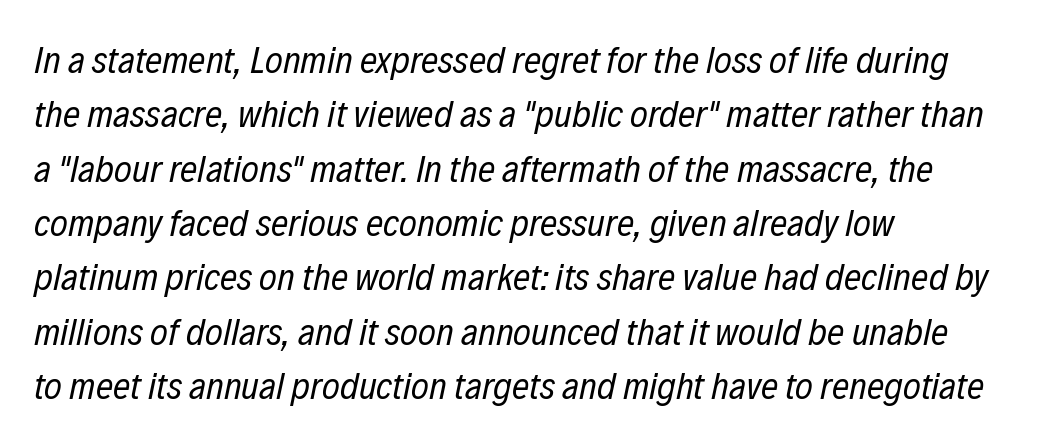
Each letter keeps its own natural width here, so spacing adapts to shape. Quick note: underline off. Style check: oblique. Glyph-to-glyph distance matches everyday printed text.
